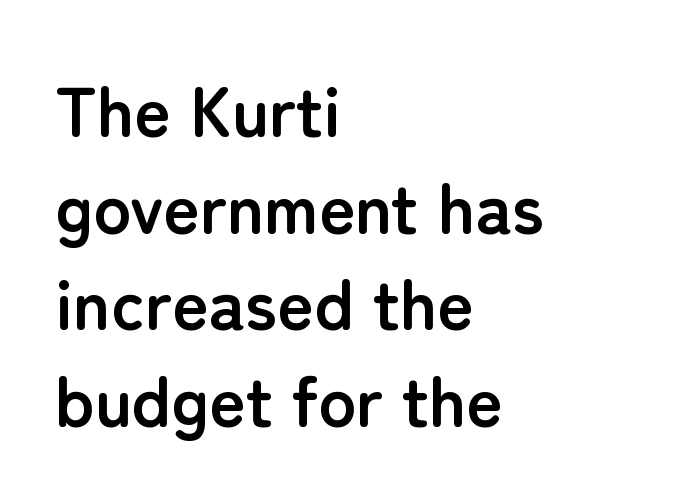
Tall strokes in this sample are plumb rather than angled. Underline: absent. The line-height multiplier appears to be the usual default. Plenty of ink on the page — the face is bold. The text block is weighted toward the left margin, trailing off unevenly rightward. Think of a printed novel: that variable character pitch is what you see here.
